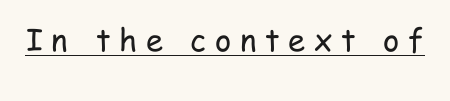
Q: Is the text bold? A: No.
Q: Is the text italic (slanted)? A: No, it is upright.
Q: Is the typeface a serif or a sans-serif typeface? A: Sans-serif.
Q: Is the text underlined? A: Yes.
Q: Is the spacing between letters normal or unusually wide? A: Unusually wide.
Q: Width (condensed, normal, or wide)? A: Condensed.
Q: Stroke contrast? A: Low.
Q: x-height? A: Medium.
Q: Monospaced? A: No.
